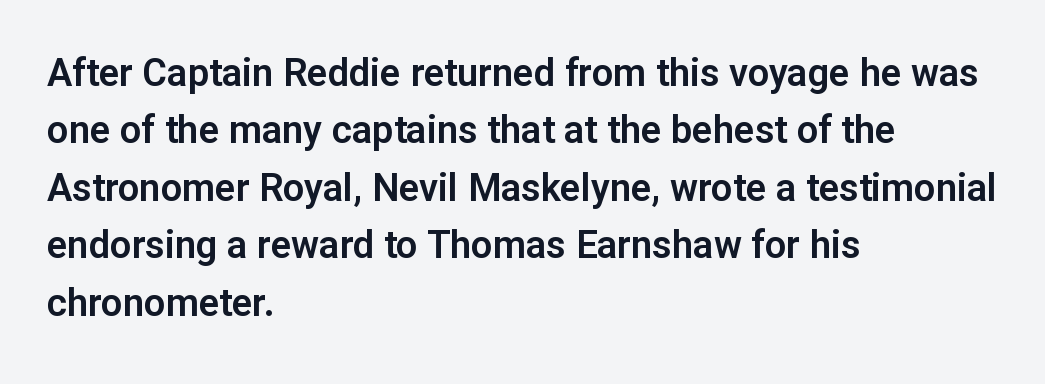
The designer went with a sans here, leaving each stem footless. If you drew a line through each stem, it would be perfectly vertical. Does extra space separate the letters? No, they use regular spacing. Leftover space on each line is placed entirely after the last word. The block of text has a typical density, with ordinary space between rows.
